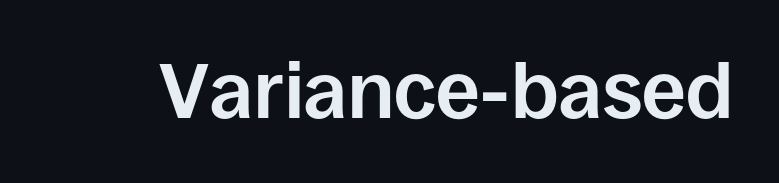
{"serif": "no", "italic": "no", "bold": "yes", "weight": "bold", "width": "normal", "stroke_contrast": "low", "x_height": "large", "monospaced": "no", "underline": "no", "letter_spacing": "normal", "letter_spacing_em": 0.0, "glyph_px": 78}
